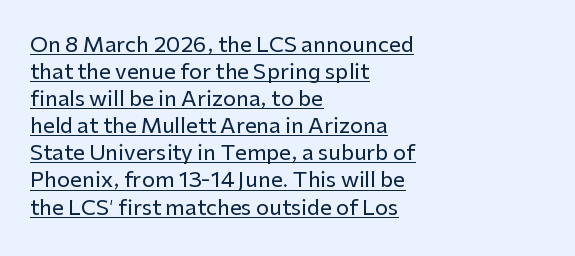
The image shows 21 px text type, upright; set left-aligned, normal line spacing (1.29x), normal letter spacing, underlined.
